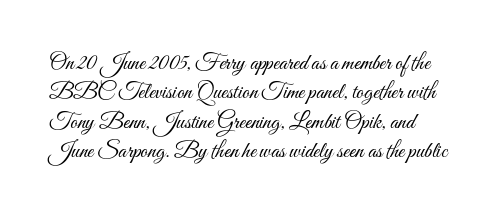
Q: Is the text bold? A: No.
Q: Is the text italic (slanted)? A: Yes.
Q: Is the text underlined? A: No.
Q: Is the spacing between letters normal or unusually wide? A: Normal.
Q: Is the spacing between lines tight, normal or loose? A: Normal.
